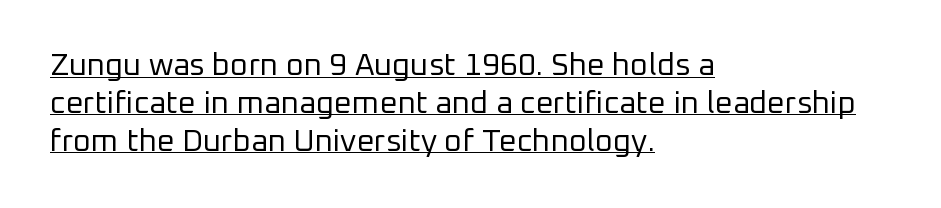
The image shows 31 px regular-weight sans-serif type, upright; set left-aligned, line spacing 1.22x, normal letter spacing, underlined; low stroke contrast and a medium x-height.
